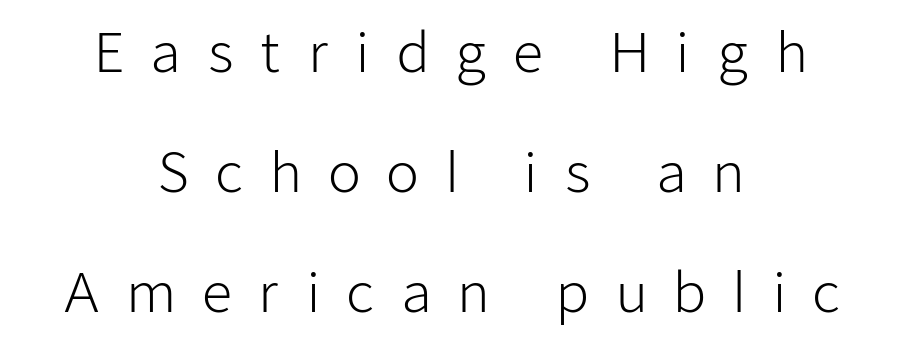
Q: Is the text bold? A: No.
Q: Is the text italic (slanted)? A: No, it is upright.
Q: Is the typeface a serif or a sans-serif typeface? A: Sans-serif.
Q: Is the text underlined? A: No.
Q: How is the paragraph aligned? A: Centered.
Q: Is the spacing between letters normal or unusually wide? A: Unusually wide.
Q: Is the spacing between lines tight, normal or loose? A: Loose.
Q: Width (condensed, normal, or wide)? A: Normal.
Q: Stroke contrast? A: Low.
Q: x-height? A: Medium.
Q: Monospaced? A: No.
